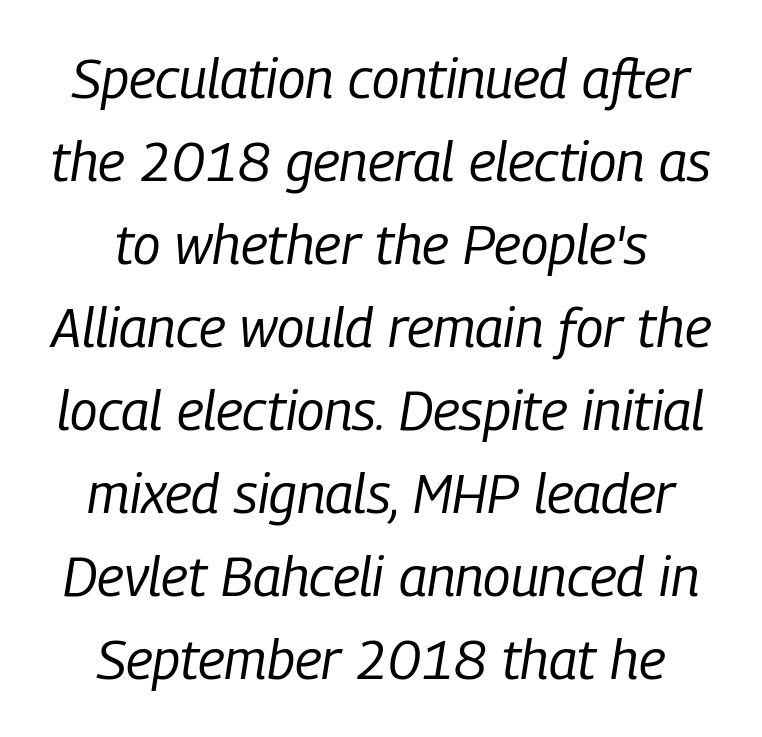
Q: Is the text bold? A: No.
Q: Is the text italic (slanted)? A: Yes, it leans right by about 9 degrees.
Q: Is the text underlined? A: No.
Q: How is the paragraph aligned? A: Centered.
Q: Is the spacing between letters normal or unusually wide? A: Normal.
Q: Is the spacing between lines tight, normal or loose? A: Normal.
Q: Width (condensed, normal, or wide)? A: Condensed.
Q: Stroke contrast? A: Low.
Q: x-height? A: Medium.
Q: Monospaced? A: No.
